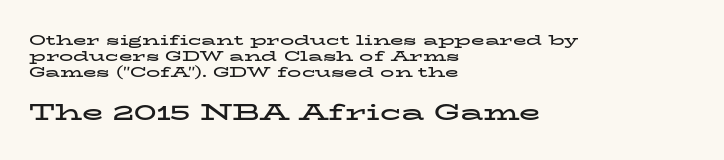
In terms of posture, this sample is upright. Horizontally, the lines are justified to the leading edge only. Each word holds together tightly as a unit, with standard inter-letter gaps. The strokes are fattened all the way to bold. A clean baseline with only descenders dipping below it. Which of the two is more prominent by size? The second, at the bottom.
